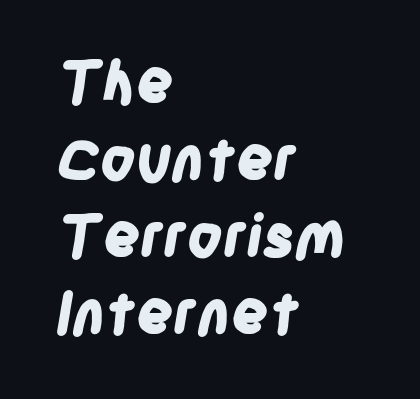
The image shows 58 px bold, condensed sans-serif type; set left-aligned, normal line spacing (1.33x), normal letter spacing, not underlined; low stroke contrast and a large x-height.
